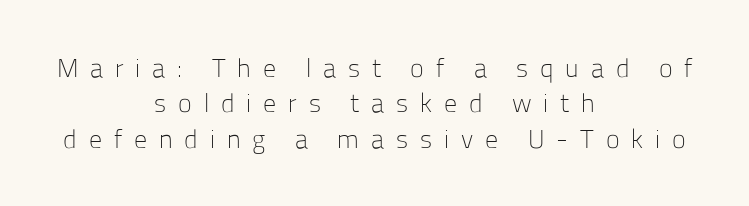
The image shows 26 px text type, upright; set centered, normal line spacing (1.36x), unusually wide letter spacing (+0.46 em), not underlined.
